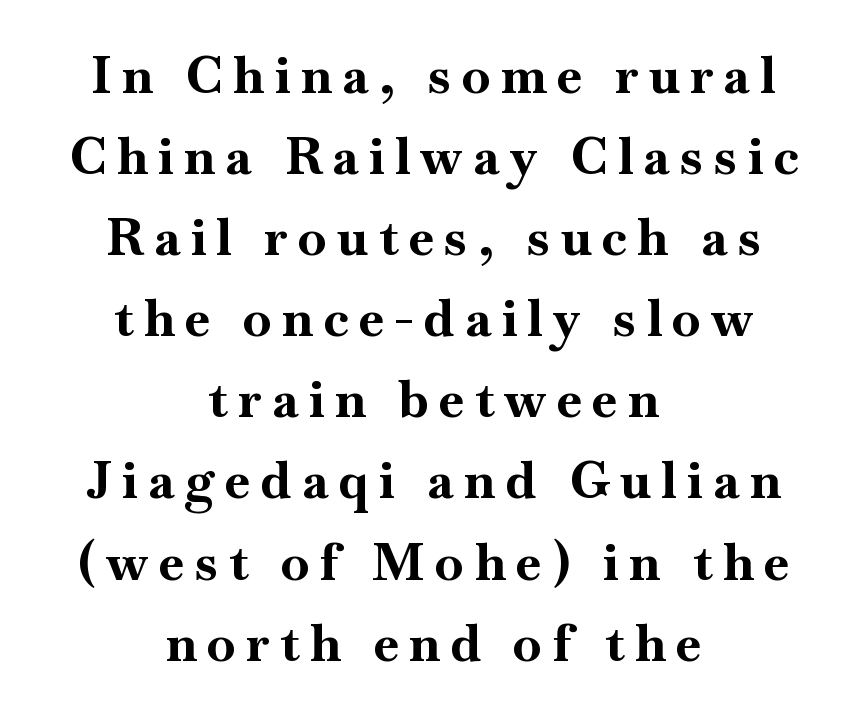
Q: Is the text bold? A: Yes.
Q: Is the text italic (slanted)? A: No, it is upright.
Q: Is the typeface a serif or a sans-serif typeface? A: Serif.
Q: Is the text underlined? A: No.
Q: How is the paragraph aligned? A: Centered.
Q: Is the spacing between letters normal or unusually wide? A: Unusually wide.
Q: Is the spacing between lines tight, normal or loose? A: Normal.
Q: Width (condensed, normal, or wide)? A: Normal.
Q: Stroke contrast? A: High.
Q: x-height? A: Small.
Q: Monospaced? A: No.
